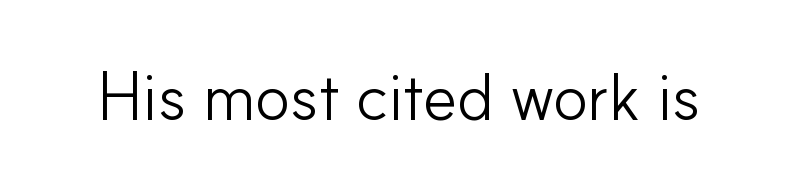
{"serif": "no", "italic": "no", "bold": "no", "weight": "light", "width": "normal", "stroke_contrast": "low", "x_height": "small", "monospaced": "no", "underline": "no", "letter_spacing": "normal", "letter_spacing_em": 0.0, "glyph_px": 66}
